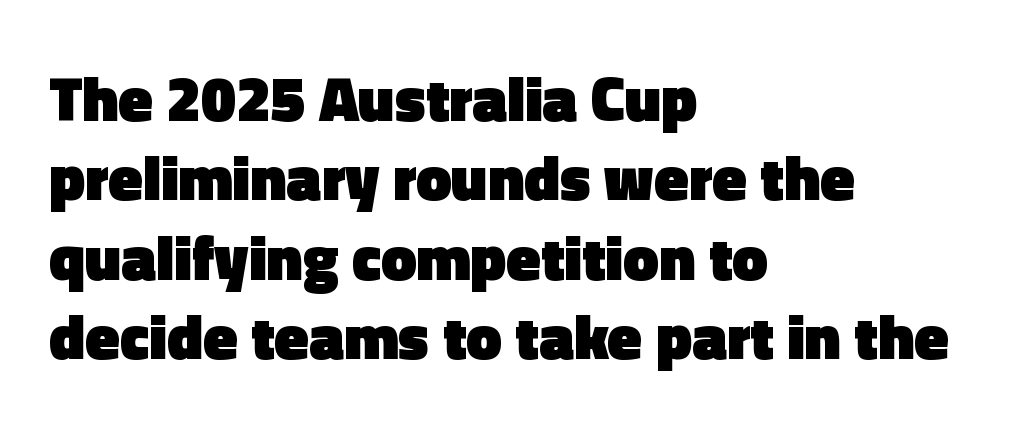
Q: Is the text bold? A: Yes.
Q: Is the text italic (slanted)? A: No, it is upright.
Q: Is the typeface a serif or a sans-serif typeface? A: Sans-serif.
Q: Is the text underlined? A: No.
Q: How is the paragraph aligned? A: Left-aligned.
Q: Is the spacing between letters normal or unusually wide? A: Normal.
Q: Is the spacing between lines tight, normal or loose? A: Normal.
Q: Width (condensed, normal, or wide)? A: Normal.
Q: x-height? A: Medium.
Q: Monospaced? A: No.
